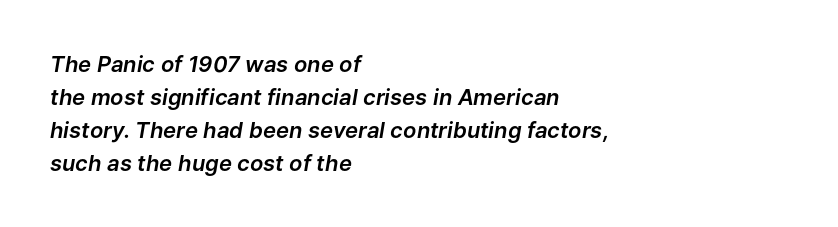
The letters sit at their default tracking, neither squeezed nor spread. Rendered with sloped, italic letterforms. These lines sit exactly where default settings would place them. These lines stack with their left ends in a neat column. The baseline area is clear.
